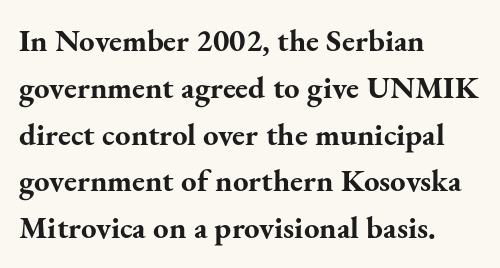
Q: Is the text bold? A: Yes.
Q: Is the text italic (slanted)? A: No, it is upright.
Q: Is the typeface a serif or a sans-serif typeface? A: Serif.
Q: Is the text underlined? A: No.
Q: How is the paragraph aligned? A: Left-aligned.
Q: Is the spacing between letters normal or unusually wide? A: Normal.
Q: Is the spacing between lines tight, normal or loose? A: Normal.
Q: Width (condensed, normal, or wide)? A: Normal.
Q: Stroke contrast? A: Medium.
Q: x-height? A: Small.
Q: Monospaced? A: No.
